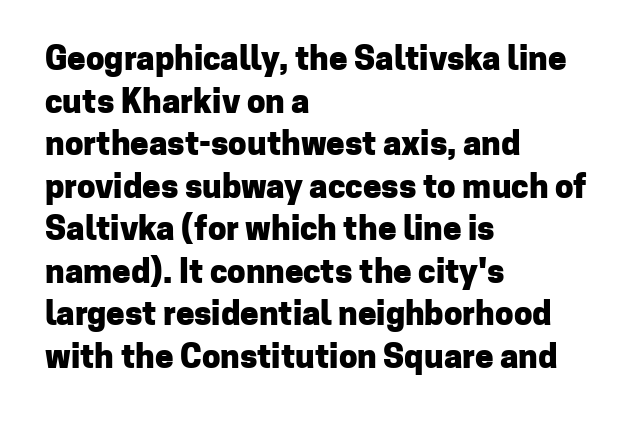
The image shows 33 px heavy sans-serif type, upright; set left-aligned, normal line spacing (1.29x), normal letter spacing, not underlined; low stroke contrast and a medium x-height.
